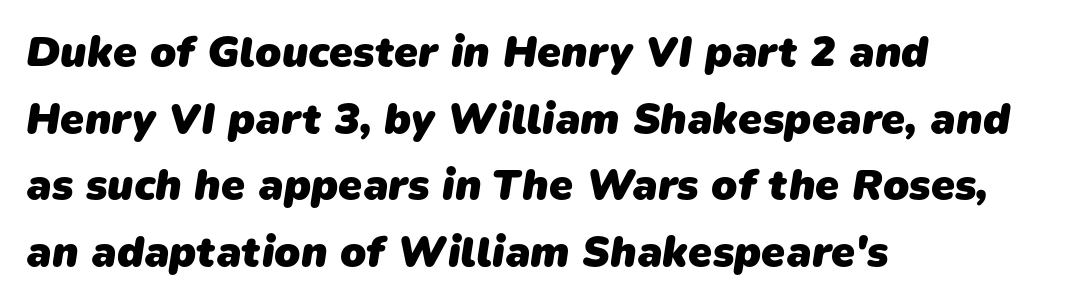
To sum up the face: it is a sans, with no serifs. Character widths vary here, with narrow letters taking less room than wide ones. All the whitespace from short lines collects on the right. Every letter is thick-stroked: bold, no question. The space between consecutive lines is moderate.
